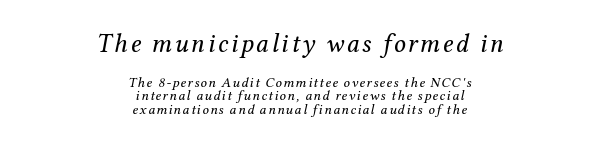
{"italic": "yes", "lean": "right", "slant_degrees": 12, "bold": "no", "underline": "no", "align": "center", "line_spacing": "tight", "line_spacing_ratio": 0.96, "larger_block": "first", "size_ratio": 1.86, "glyph_px": 26}
